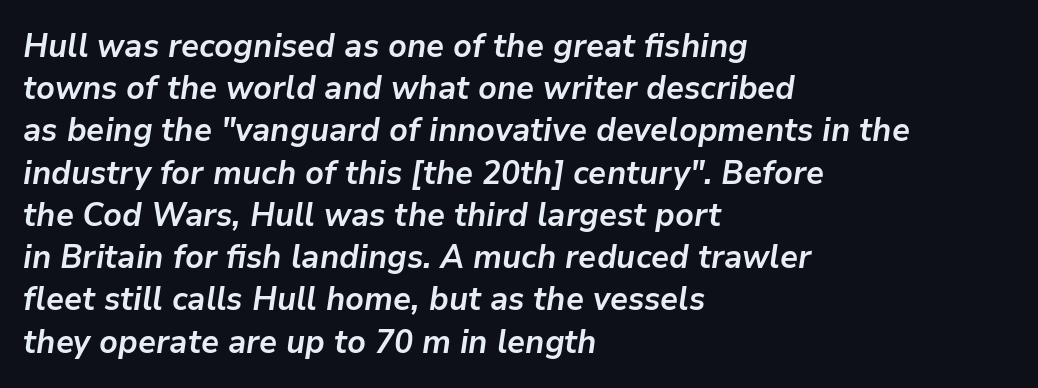
The image shows 33 px semibold type, italic (leaning right); set left-aligned, normal line spacing (1.28x), normal letter spacing, not underlined; low stroke contrast and a medium x-height.
